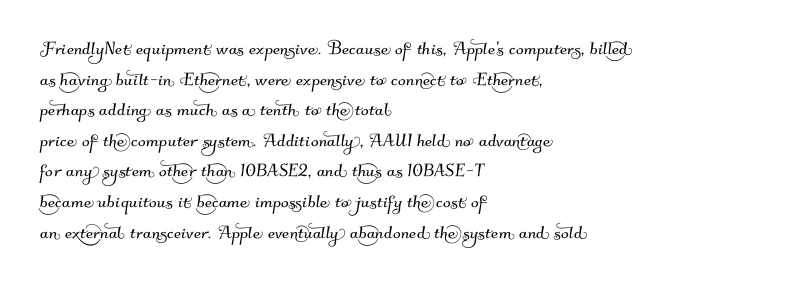
Just letters on the line, the space beneath them empty. Horizontal bands of white between lines are of average thickness. The paragraph shown leans on its left margin. The gaps between neighbouring characters are ordinary and unremarkable.
